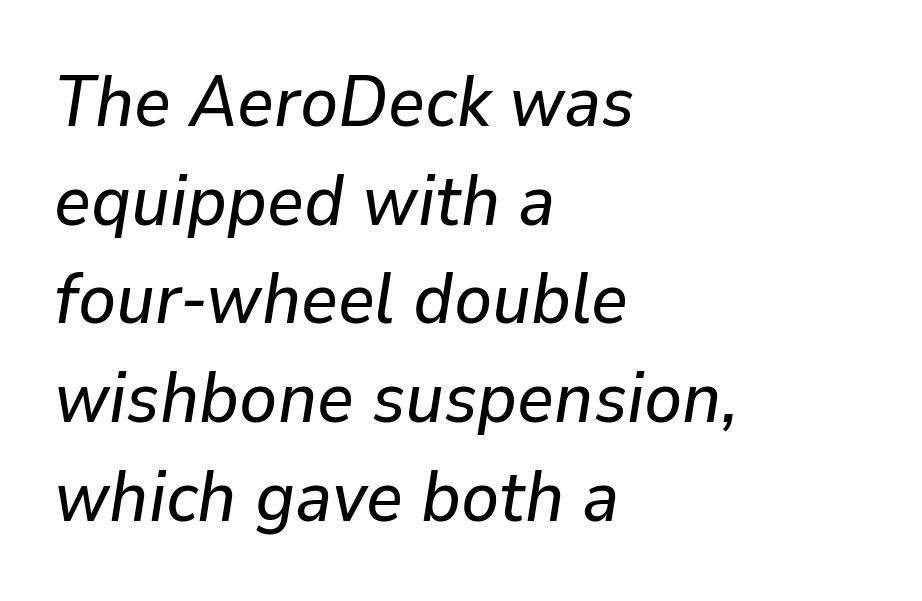
Posture: slanted. Summary of vertical rhythm: regular, with standard interline spacing. Here the designer chose a conventional face with non-uniform glyph widths. Honestly, there is no underline to notice here at all. What stands out about the letter spacing? Nothing — it is the standard amount. Does the copy run flush right? No — it runs flush left.
